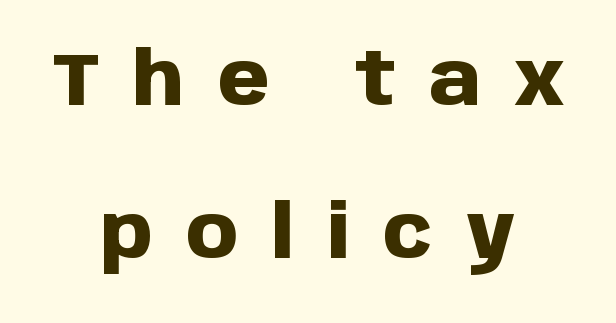
{"serif": "no", "italic": "no", "bold": "yes", "weight": "heavy", "width": "normal", "stroke_contrast": "low", "x_height": "large", "monospaced": "no", "underline": "no", "align": "center", "line_spacing": "loose", "line_spacing_ratio": 2.07, "letter_spacing": "wide", "letter_spacing_em": 0.45, "glyph_px": 74}
